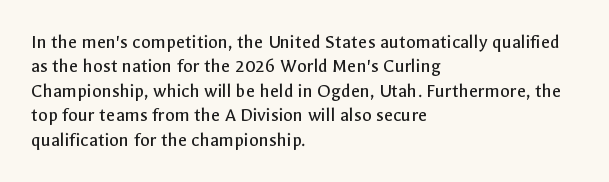
{"italic": "no", "bold": "no", "underline": "no", "align": "left", "line_spacing_ratio": 1.22, "letter_spacing": "normal", "letter_spacing_em": 0.0, "glyph_px": 20}
